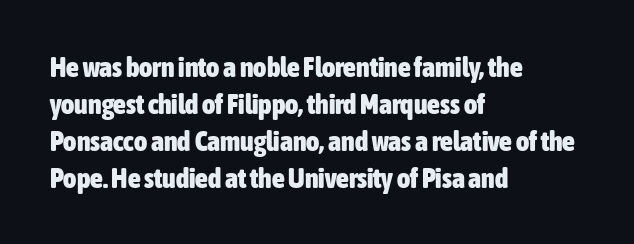
Q: Is the text bold? A: Yes.
Q: Is the text italic (slanted)? A: No, it is upright.
Q: Is the typeface a serif or a sans-serif typeface? A: Sans-serif.
Q: Is the text underlined? A: No.
Q: How is the paragraph aligned? A: Left-aligned.
Q: Is the spacing between letters normal or unusually wide? A: Normal.
Q: Is the spacing between lines tight, normal or loose? A: Normal.
Q: Width (condensed, normal, or wide)? A: Condensed.
Q: Stroke contrast? A: Low.
Q: x-height? A: Medium.
Q: Monospaced? A: No.
